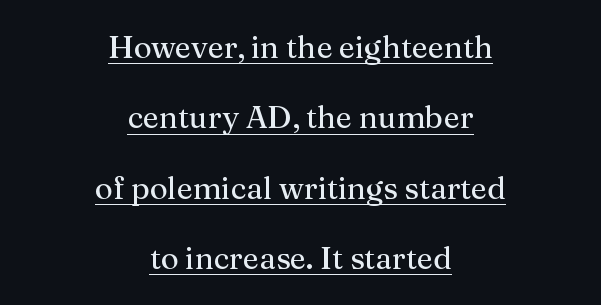
Q: Is the text bold? A: No.
Q: Is the text italic (slanted)? A: No, it is upright.
Q: Is the typeface a serif or a sans-serif typeface? A: Serif.
Q: Is the text underlined? A: Yes.
Q: How is the paragraph aligned? A: Centered.
Q: Is the spacing between letters normal or unusually wide? A: Normal.
Q: Is the spacing between lines tight, normal or loose? A: Loose.
Q: Width (condensed, normal, or wide)? A: Normal.
Q: Stroke contrast? A: Medium.
Q: x-height? A: Medium.
Q: Monospaced? A: No.
